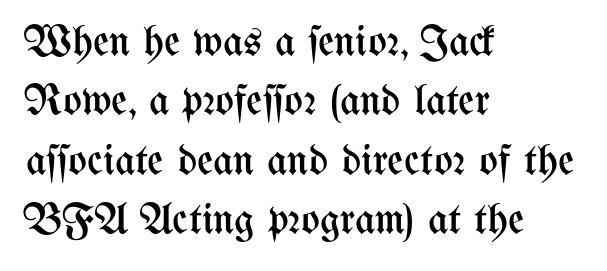
Q: Is the text bold? A: No.
Q: Is the text italic (slanted)? A: No, it is upright.
Q: Is the text underlined? A: No.
Q: How is the paragraph aligned? A: Left-aligned.
Q: Is the spacing between letters normal or unusually wide? A: Normal.
Q: Is the spacing between lines tight, normal or loose? A: Normal.
Q: Width (condensed, normal, or wide)? A: Condensed.
Q: Stroke contrast? A: Medium.
Q: x-height? A: Medium.
Q: Monospaced? A: No.
